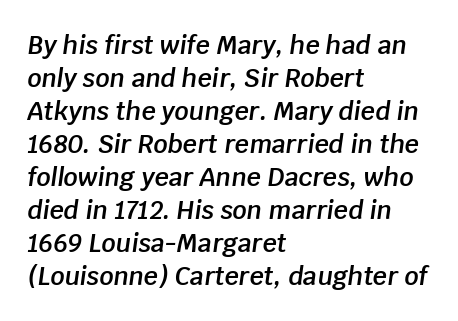
A typesetter would call this leading conventional body-copy spacing. The characters look somewhat weighty, a semibold short of true bold. Layout note: lines flush left. A bare baseline throughout the passage. This sample uses an oblique cut, with every glyph tilted off the vertical. Here the glyphs are tracked normally, forming tight word shapes.
